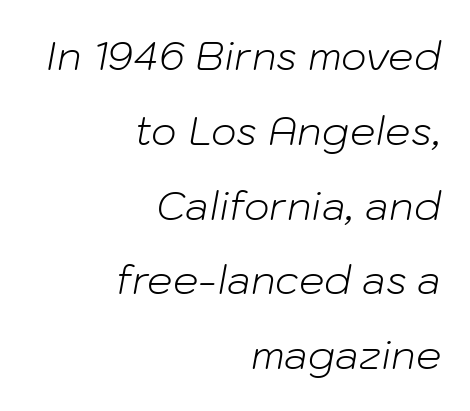
Q: Is the text bold? A: No.
Q: Is the text italic (slanted)? A: Yes, it leans right by about 10 degrees.
Q: Is the text underlined? A: No.
Q: How is the paragraph aligned? A: Right-aligned.
Q: Is the spacing between letters normal or unusually wide? A: Normal.
Q: Width (condensed, normal, or wide)? A: Normal.
Q: Stroke contrast? A: Low.
Q: x-height? A: Medium.
Q: Monospaced? A: No.
